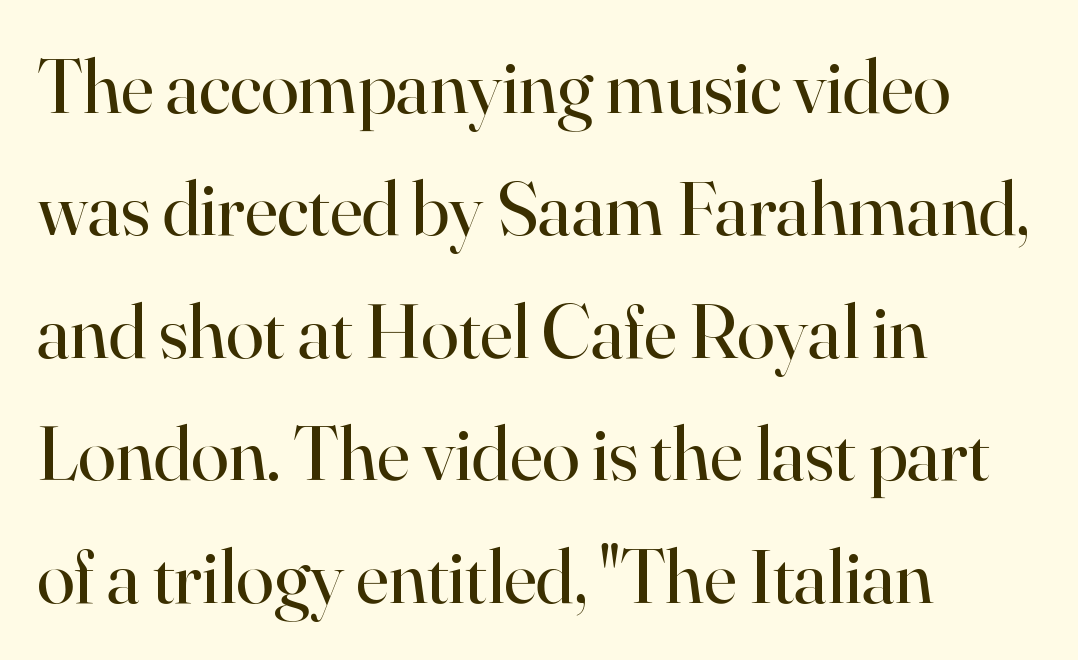
Q: Is the text bold? A: No.
Q: Is the text italic (slanted)? A: No, it is upright.
Q: Is the typeface a serif or a sans-serif typeface? A: Serif.
Q: Is the text underlined? A: No.
Q: How is the paragraph aligned? A: Left-aligned.
Q: Is the spacing between letters normal or unusually wide? A: Normal.
Q: Is the spacing between lines tight, normal or loose? A: Normal.
Q: Width (condensed, normal, or wide)? A: Normal.
Q: Stroke contrast? A: High.
Q: x-height? A: Small.
Q: Monospaced? A: No.
